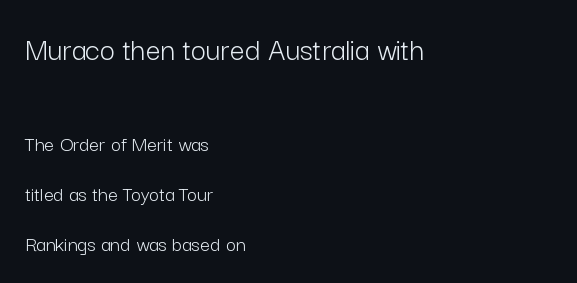
The area under the type is left untouched. The compositor pushed each line to the left boundary. Rendered with straight, roman letterforms. Proportional: the letters do not fall into vertical columns. Stem width sits at or under what a default text font uses. The typeface chosen for these lines omits serifs.
